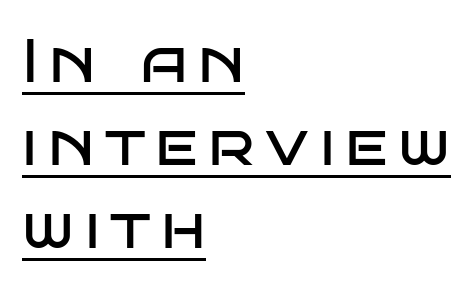
Q: Is the text bold? A: No.
Q: Is the text italic (slanted)? A: No, it is upright.
Q: Is the typeface a serif or a sans-serif typeface? A: Sans-serif.
Q: Is the text underlined? A: Yes.
Q: How is the paragraph aligned? A: Left-aligned.
Q: Is the spacing between lines tight, normal or loose? A: Normal.
Q: Width (condensed, normal, or wide)? A: Wide.
Q: Stroke contrast? A: Low.
Q: x-height? A: Large.
Q: Monospaced? A: No.
